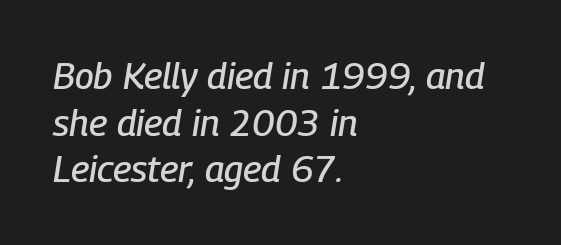
The image shows 37 px condensed type, italic (leaning right); set left-aligned, normal line spacing (1.26x), normal letter spacing, not underlined; low stroke contrast and a medium x-height.
